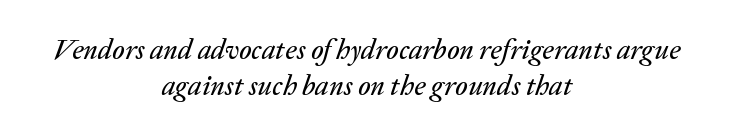
Does extra space separate the letters? No, they use regular spacing. The specimen omits any rule beneath the text block's lines. Successive baselines arrive at the customary interval. Each line is balanced around a shared central axis.
